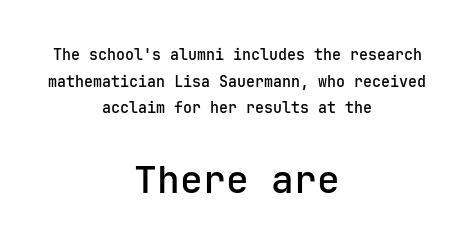
Observe the absence of serifs on each vertical stroke in this sample. Short note: letters normally spaced. Stems and bowls a touch heavier than normal — semibold. The lines are quadded center.
